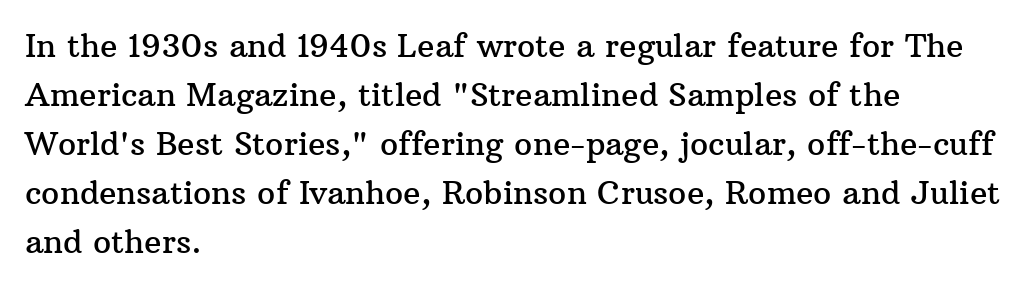
The vertical gap from one line to the next is medium. Line beginnings align vertically; line endings do not. Tall strokes in this sample are plumb rather than angled. The zone under the glyphs is completely vacant. You could not count columns in this text — the font is proportionally spaced. Nothing unusual about the tracking: characters are spaced as the font intends.
